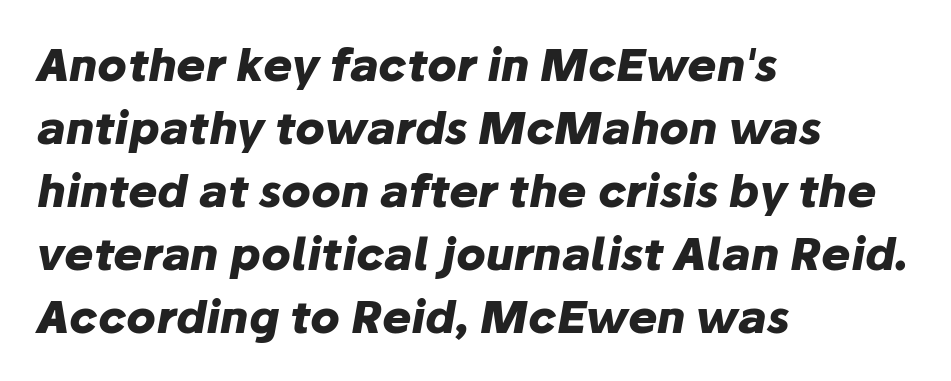
There is no visible air inserted between adjacent glyphs. The area under the type is left untouched. Compared with ordinary roman type, these characters are visibly tilted. The block of text has a typical density, with ordinary space between rows. Character widths vary here, with narrow letters taking less room than wide ones. Casual observation: everything's shoved over to the left.
